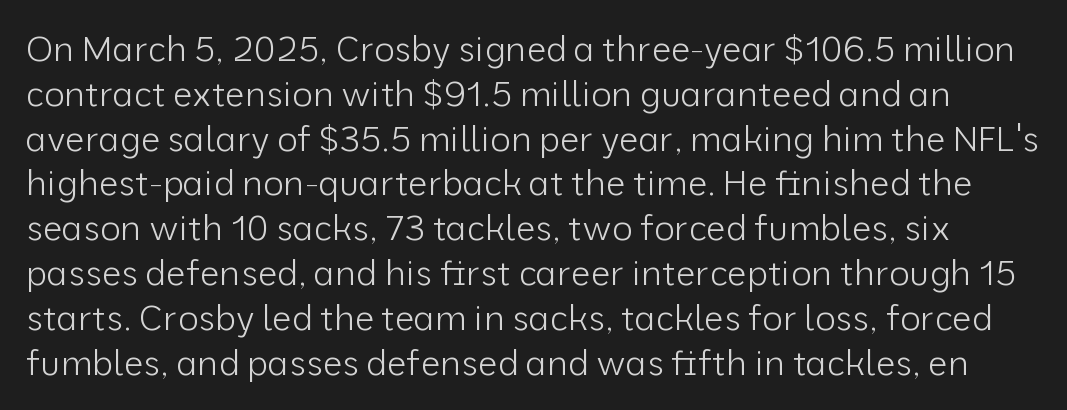
{"serif": "no", "italic": "no", "bold": "no", "weight": "light", "width": "normal", "stroke_contrast": "low", "x_height": "medium", "monospaced": "no", "underline": "no", "line_spacing": "normal", "line_spacing_ratio": 1.28, "letter_spacing": "normal", "letter_spacing_em": 0.0, "glyph_px": 35}
